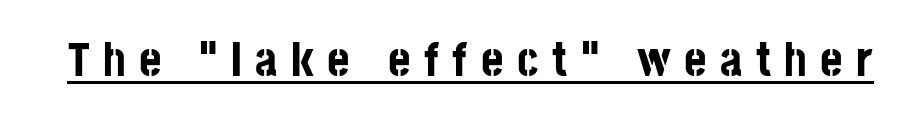
{"serif": "no", "italic": "no", "bold": "yes", "weight": "bold", "width": "condensed", "stroke_contrast": "low", "x_height": "large", "monospaced": "no", "underline": "yes", "letter_spacing": "wide", "letter_spacing_em": 0.28, "glyph_px": 48}
